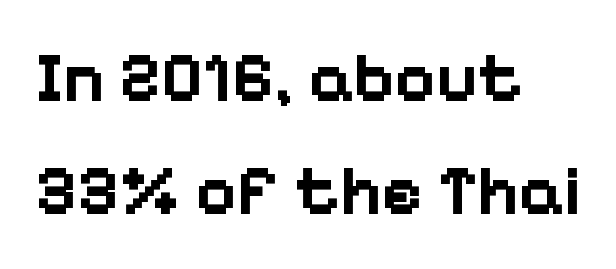
The image shows 70 px bold sans-serif type, upright; set left-aligned, normal line spacing (1.62x), normal letter spacing, not underlined; low stroke contrast and a medium x-height.
